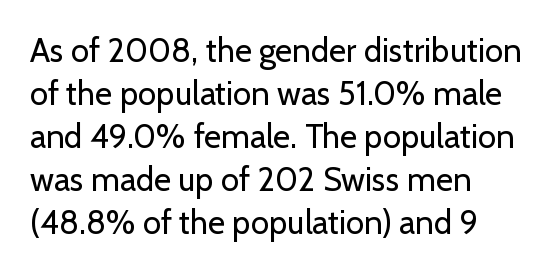
Q: Is the text bold? A: No.
Q: Is the text italic (slanted)? A: No, it is upright.
Q: Is the typeface a serif or a sans-serif typeface? A: Sans-serif.
Q: Is the text underlined? A: No.
Q: How is the paragraph aligned? A: Left-aligned.
Q: Is the spacing between letters normal or unusually wide? A: Normal.
Q: Is the spacing between lines tight, normal or loose? A: Normal.
Q: Width (condensed, normal, or wide)? A: Normal.
Q: Stroke contrast? A: Low.
Q: x-height? A: Medium.
Q: Monospaced? A: No.
